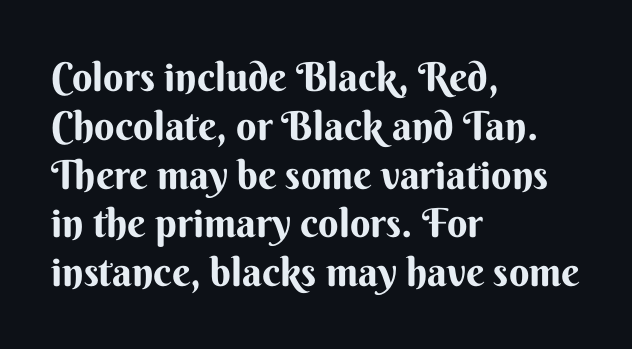
Q: Is the text bold? A: Yes.
Q: Is the text italic (slanted)? A: No, it is upright.
Q: Is the typeface a serif or a sans-serif typeface? A: Sans-serif.
Q: Is the text underlined? A: No.
Q: How is the paragraph aligned? A: Left-aligned.
Q: Is the spacing between letters normal or unusually wide? A: Normal.
Q: Width (condensed, normal, or wide)? A: Normal.
Q: Stroke contrast? A: Medium.
Q: x-height? A: Small.
Q: Monospaced? A: No.
